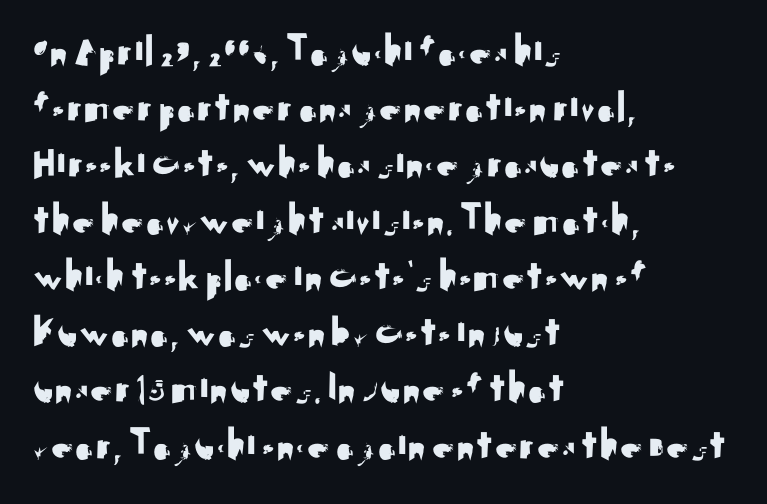
The image shows 45 px sans-serif type, upright; set left-aligned, normal line spacing (1.25x), normal letter spacing, not underlined; medium stroke contrast and a small x-height.
